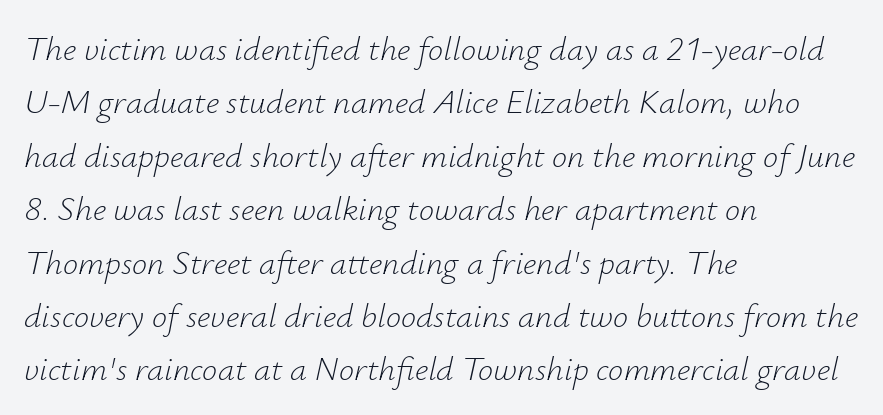
Q: Is the text bold? A: No.
Q: Is the text italic (slanted)? A: Yes, it leans right by about 12 degrees.
Q: Is the text underlined? A: No.
Q: How is the paragraph aligned? A: Left-aligned.
Q: Is the spacing between letters normal or unusually wide? A: Normal.
Q: Is the spacing between lines tight, normal or loose? A: Normal.
Q: Width (condensed, normal, or wide)? A: Normal.
Q: Stroke contrast? A: Low.
Q: x-height? A: Small.
Q: Monospaced? A: No.
